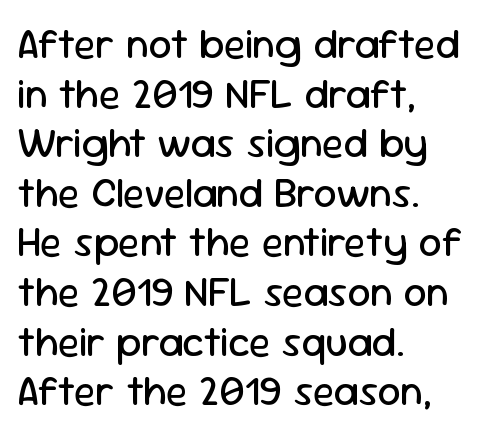
{"serif": "no", "italic": "no", "bold": "no", "weight": "regular", "width": "normal", "stroke_contrast": "low", "x_height": "medium", "monospaced": "no", "underline": "no", "align": "left", "line_spacing_ratio": 1.21, "letter_spacing": "normal", "letter_spacing_em": 0.0, "glyph_px": 41}
